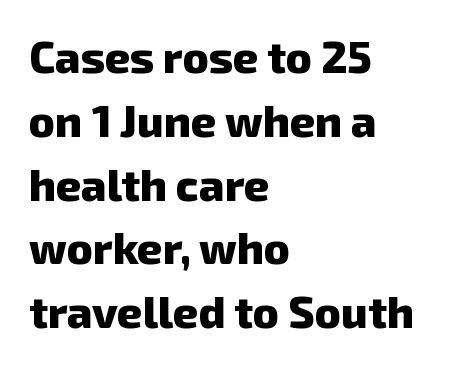
{"serif": "no", "bold": "yes", "weight": "heavy", "width": "normal", "stroke_contrast": "low", "x_height": "medium", "monospaced": "no", "underline": "no", "align": "left", "line_spacing": "normal", "line_spacing_ratio": 1.45, "letter_spacing": "normal", "letter_spacing_em": 0.0, "glyph_px": 44}
